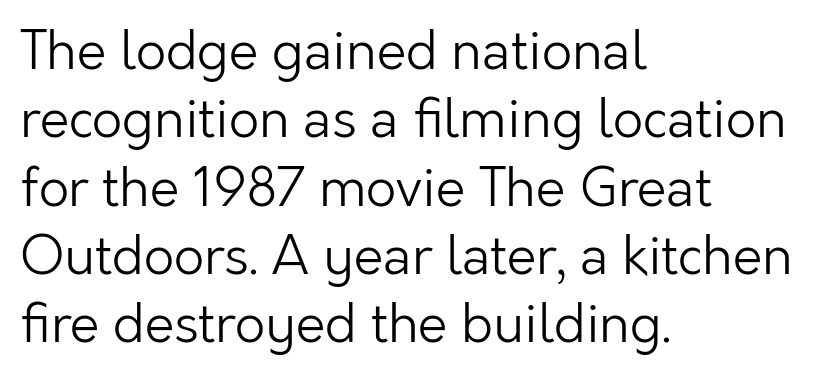
The image shows 53 px light sans-serif type, upright; set left-aligned, normal line spacing (1.29x), normal letter spacing, not underlined; low stroke contrast and a medium x-height.
